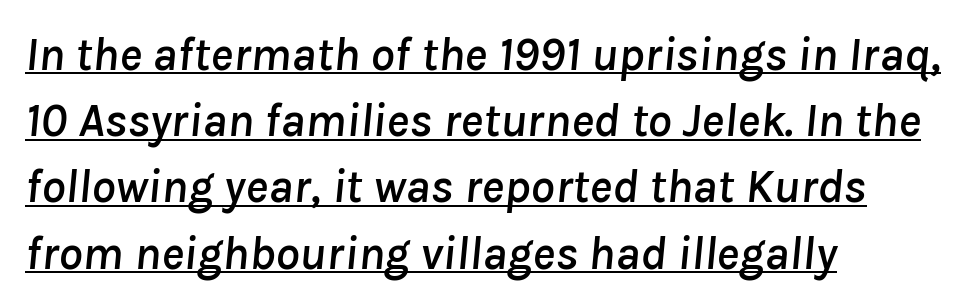
Q: Is the text italic (slanted)? A: Yes, it leans right by about 8 degrees.
Q: Is the text underlined? A: Yes.
Q: How is the paragraph aligned? A: Left-aligned.
Q: Is the spacing between letters normal or unusually wide? A: Normal.
Q: Is the spacing between lines tight, normal or loose? A: Normal.
Q: Width (condensed, normal, or wide)? A: Normal.
Q: Stroke contrast? A: Low.
Q: x-height? A: Medium.
Q: Monospaced? A: No.
